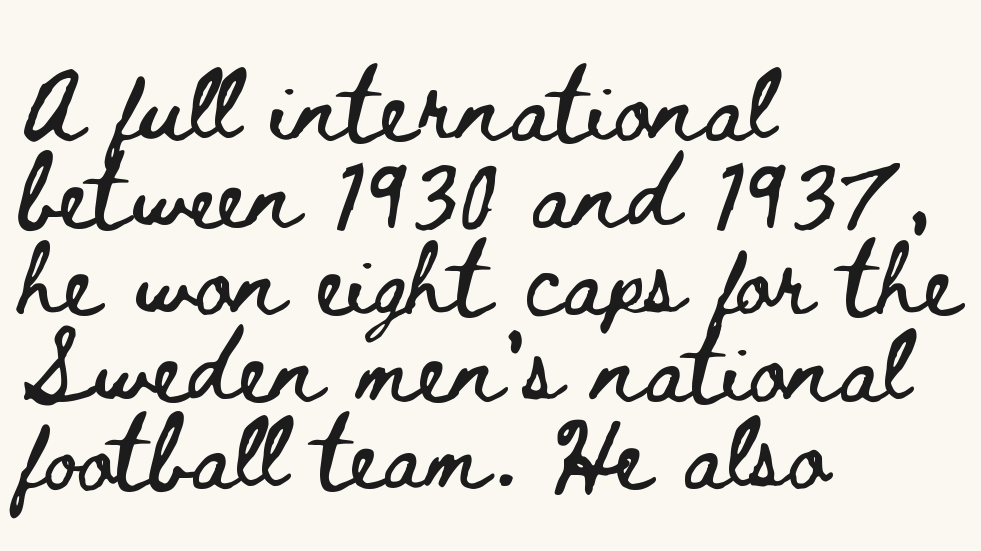
Q: Is the text underlined? A: No.
Q: How is the paragraph aligned? A: Left-aligned.
Q: Is the spacing between letters normal or unusually wide? A: Normal.
Q: Width (condensed, normal, or wide)? A: Wide.
Q: Stroke contrast? A: Low.
Q: x-height? A: Small.
Q: Monospaced? A: No.
